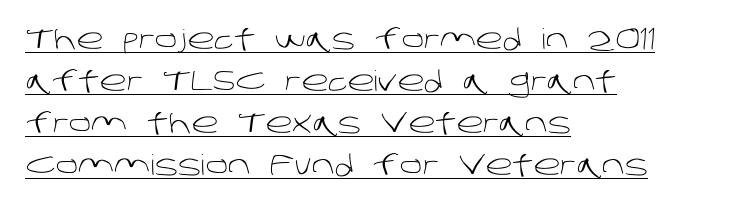
The image shows 28 px light sans-serif type; set left-aligned, normal line spacing (1.5x), normal letter spacing, underlined; low stroke contrast and a large x-height.
